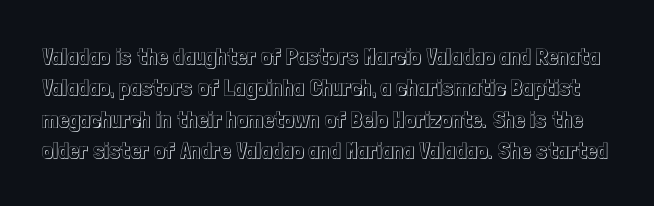
Q: Is the text italic (slanted)? A: No, it is upright.
Q: Is the text underlined? A: No.
Q: Is the spacing between letters normal or unusually wide? A: Normal.
Q: Is the spacing between lines tight, normal or loose? A: Normal.
